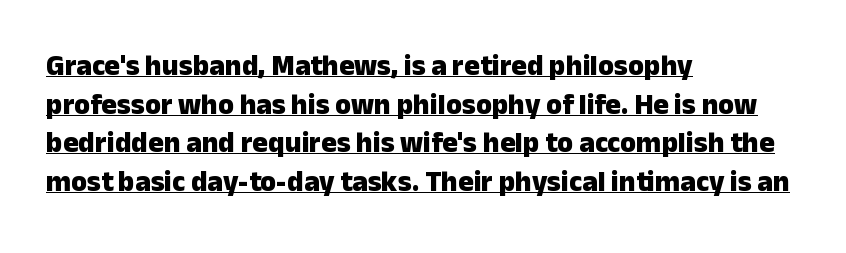
Q: Is the text bold? A: Yes.
Q: Is the text italic (slanted)? A: No, it is upright.
Q: Is the typeface a serif or a sans-serif typeface? A: Sans-serif.
Q: Is the text underlined? A: Yes.
Q: How is the paragraph aligned? A: Left-aligned.
Q: Is the spacing between letters normal or unusually wide? A: Normal.
Q: Is the spacing between lines tight, normal or loose? A: Normal.
Q: Width (condensed, normal, or wide)? A: Normal.
Q: Stroke contrast? A: Low.
Q: x-height? A: Medium.
Q: Monospaced? A: No.
